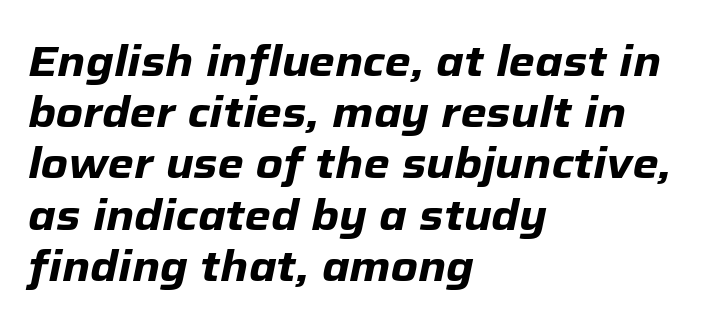
Q: Is the text bold? A: Yes.
Q: Is the text italic (slanted)? A: Yes, it leans right by about 12 degrees.
Q: Is the text underlined? A: No.
Q: How is the paragraph aligned? A: Left-aligned.
Q: Is the spacing between letters normal or unusually wide? A: Normal.
Q: Width (condensed, normal, or wide)? A: Normal.
Q: Stroke contrast? A: Low.
Q: x-height? A: Medium.
Q: Monospaced? A: No.
